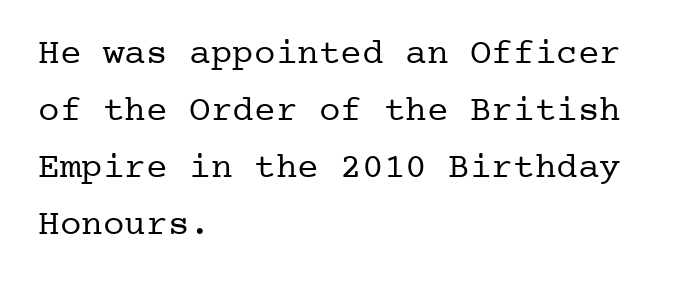
The typeface chosen for these lines features serifs. A student would call this left alignment; a typographer would say flush left, rag right. The letterforms sit shoulder to shoulder at normal distance. Regular leading. No word sits above an underline. No letter is thick-stroked: the sample isn't bold.
